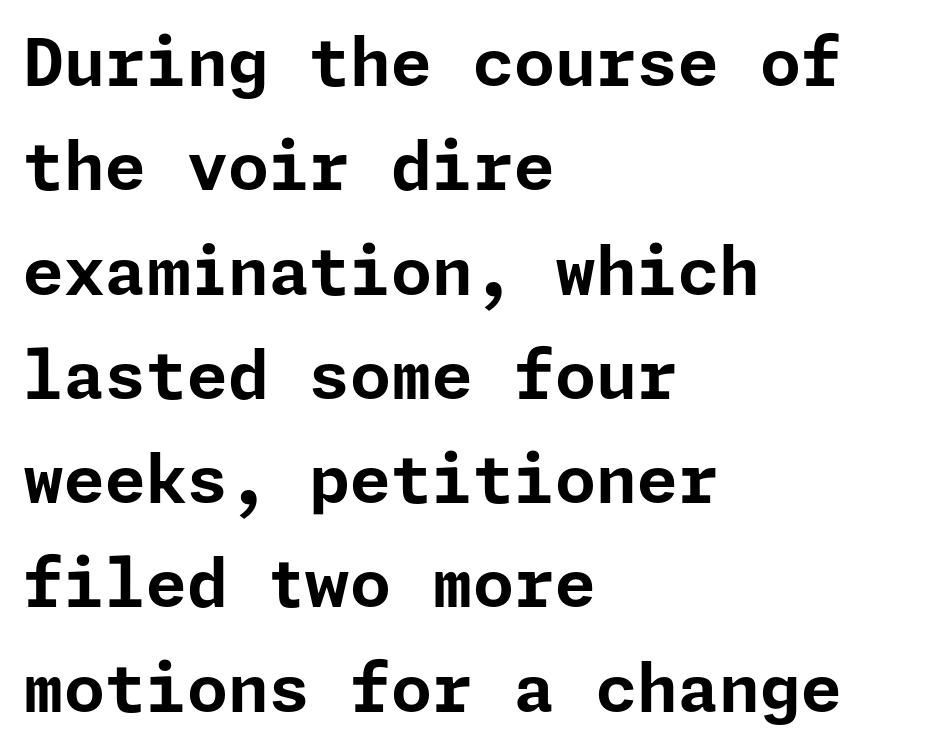
Caption: standard tracking, unaltered. The strip under each line holds only bare page. A typesetter would mark this as roman, not italic. The designer went with a sans here, leaving each stem footless. Compared with an ordinary text face, these strokes are far heavier — a full bold. The rows are spaced the way most documents space them.
